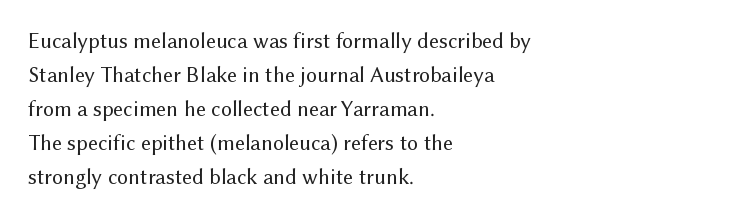
Q: Is the text bold? A: No.
Q: Is the text italic (slanted)? A: No, it is upright.
Q: Is the text underlined? A: No.
Q: How is the paragraph aligned? A: Left-aligned.
Q: Is the spacing between letters normal or unusually wide? A: Normal.
Q: Is the spacing between lines tight, normal or loose? A: Normal.
